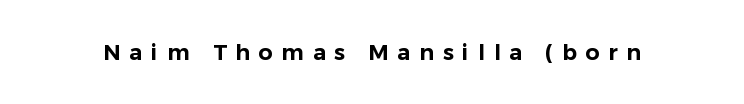
The strip under each line holds only bare page. Notice how the stems are strictly vertical — no italics here. Caption: expanded tracking, letters set apart.
